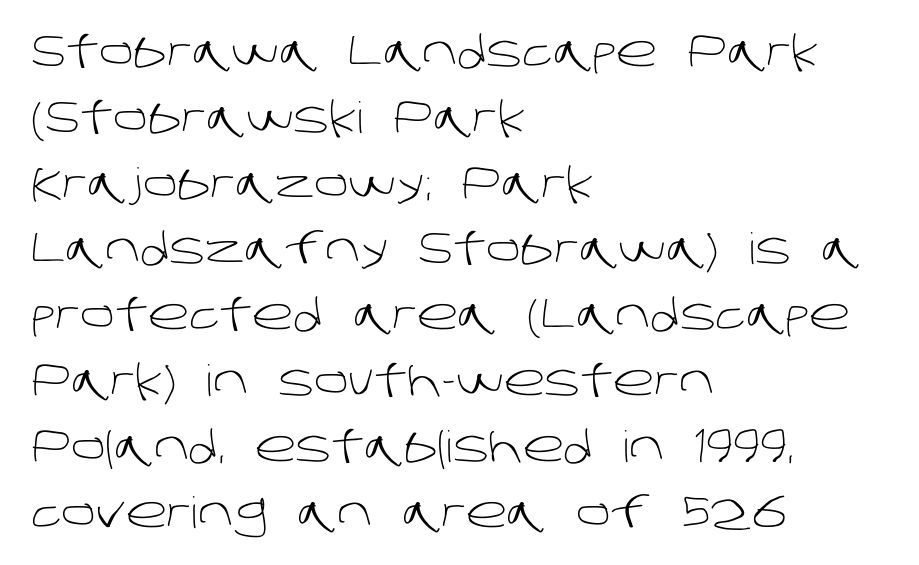
{"serif": "no", "bold": "no", "weight": "light", "width": "normal", "stroke_contrast": "low", "x_height": "large", "monospaced": "no", "underline": "no", "align": "left", "line_spacing": "normal", "line_spacing_ratio": 1.53, "letter_spacing": "normal", "letter_spacing_em": 0.0, "glyph_px": 43}
